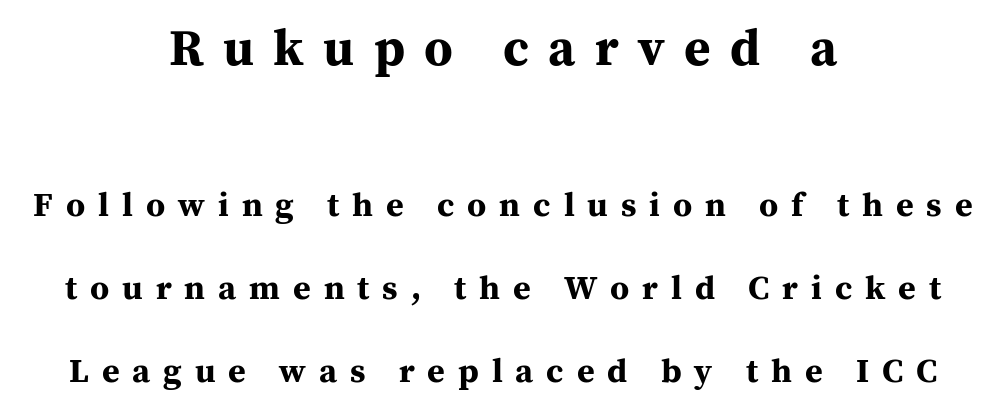
Q: Is the text bold? A: Yes.
Q: Is the text italic (slanted)? A: No, it is upright.
Q: Is the typeface a serif or a sans-serif typeface? A: Serif.
Q: Is the text underlined? A: No.
Q: How is the paragraph aligned? A: Centered.
Q: Is the spacing between letters normal or unusually wide? A: Unusually wide.
Q: Is the spacing between lines tight, normal or loose? A: Loose.
Q: Which block of text is set in a larger size, the first (top) or the second (bottom)? A: The first (top) one.
Q: Width (condensed, normal, or wide)? A: Normal.
Q: Stroke contrast? A: Medium.
Q: x-height? A: Medium.
Q: Monospaced? A: No.
